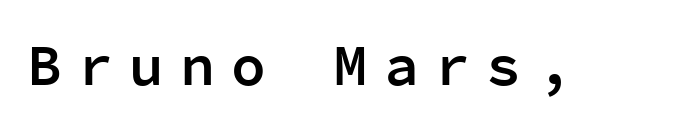
The characters look somewhat weighty, a semibold short of true bold. The passage shown is typed in a monospace face where columns stay perfectly aligned. The space beneath each line is pristine and unruled. The type sits square on the baseline with zero lean. No feet cap the strokes, marking this as sans-serif type.
